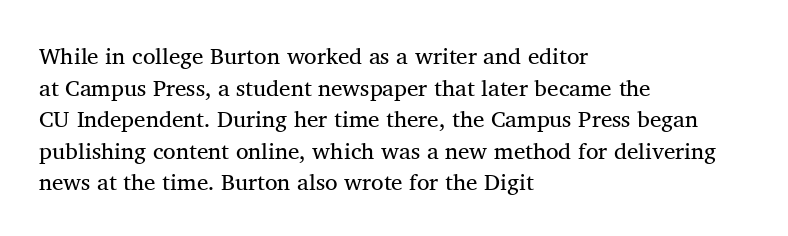
{"italic": "no", "bold": "no", "underline": "no", "align": "left", "line_spacing": "normal", "line_spacing_ratio": 1.37, "letter_spacing": "normal", "letter_spacing_em": 0.0, "glyph_px": 23}
